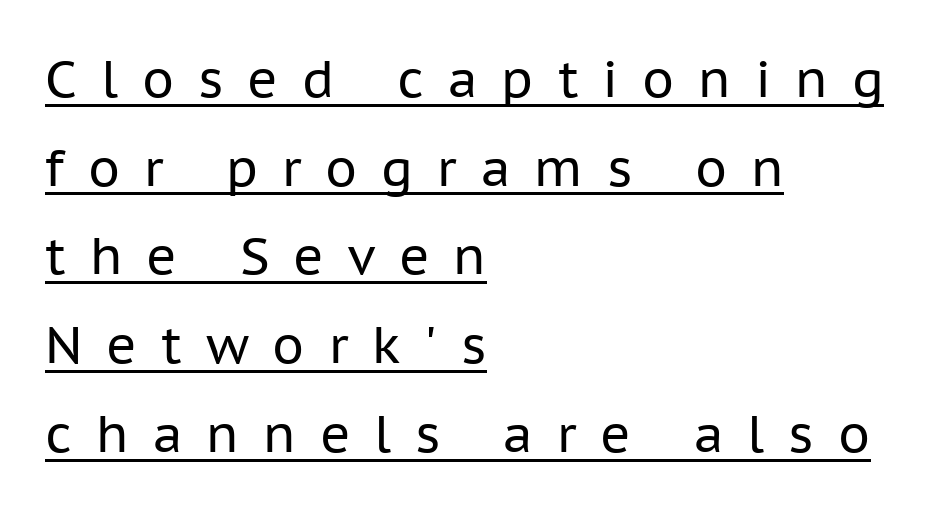
The image shows 51 px regular-weight sans-serif type, upright; set left-aligned, line spacing 1.74x, unusually wide letter spacing (+0.47 em), underlined; low stroke contrast and a medium x-height.
